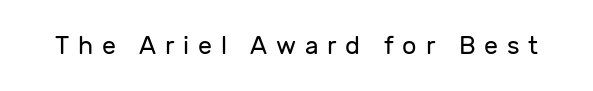
The image shows 25 px text type, upright; set unusually wide letter spacing (+0.35 em), not underlined.
